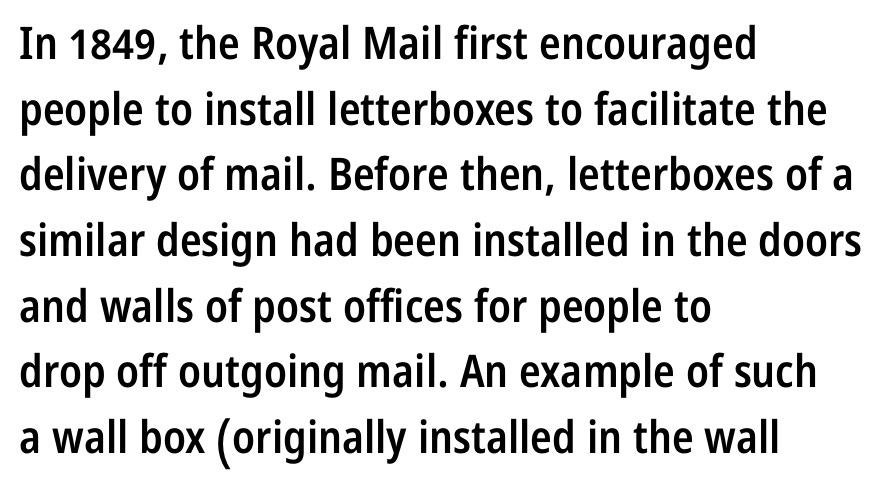
{"serif": "no", "italic": "no", "bold": "semi", "weight": "semibold", "width": "condensed", "stroke_contrast": "low", "x_height": "medium", "monospaced": "no", "underline": "no", "align": "left", "line_spacing": "normal", "line_spacing_ratio": 1.46, "letter_spacing": "normal", "letter_spacing_em": 0.0, "glyph_px": 45}
